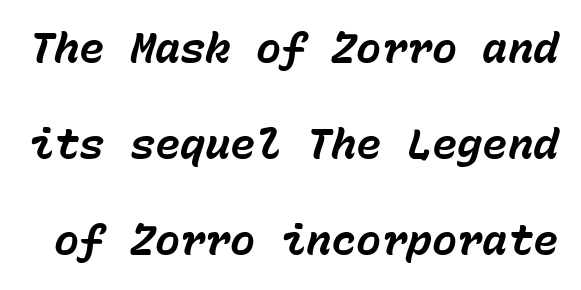
{"italic": "yes", "lean": "right", "slant_degrees": 15, "bold": "yes", "weight": "bold", "width": "normal", "stroke_contrast": "low", "x_height": "medium", "monospaced": "yes", "underline": "no", "line_spacing": "loose", "line_spacing_ratio": 2.29, "letter_spacing": "normal", "letter_spacing_em": 0.0, "glyph_px": 42}
